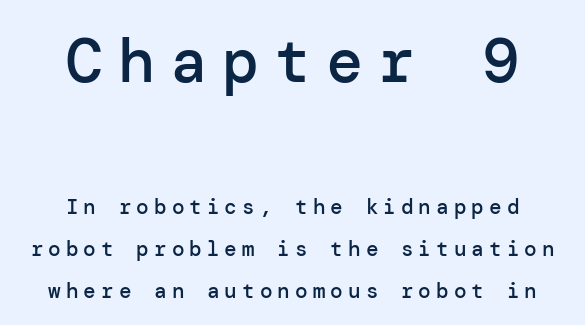
Q: Is the text bold? A: Semi-bold.
Q: Is the text italic (slanted)? A: No, it is upright.
Q: Is the typeface a serif or a sans-serif typeface? A: Sans-serif.
Q: Is the text underlined? A: No.
Q: How is the paragraph aligned? A: Centered.
Q: Is the spacing between letters normal or unusually wide? A: Unusually wide.
Q: Is the spacing between lines tight, normal or loose? A: Loose.
Q: Which block of text is set in a larger size, the first (top) or the second (bottom)? A: The first (top) one.
Q: Width (condensed, normal, or wide)? A: Normal.
Q: Stroke contrast? A: Low.
Q: x-height? A: Medium.
